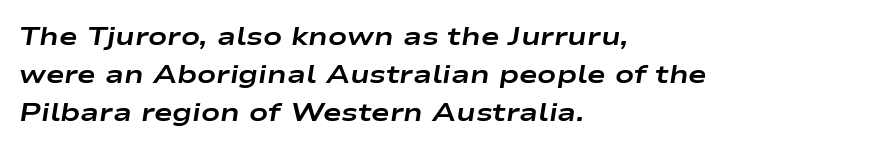
Q: Is the text bold? A: Yes.
Q: Is the text italic (slanted)? A: Yes, it leans right by about 9 degrees.
Q: Is the text underlined? A: No.
Q: How is the paragraph aligned? A: Left-aligned.
Q: Is the spacing between letters normal or unusually wide? A: Normal.
Q: Is the spacing between lines tight, normal or loose? A: Normal.
